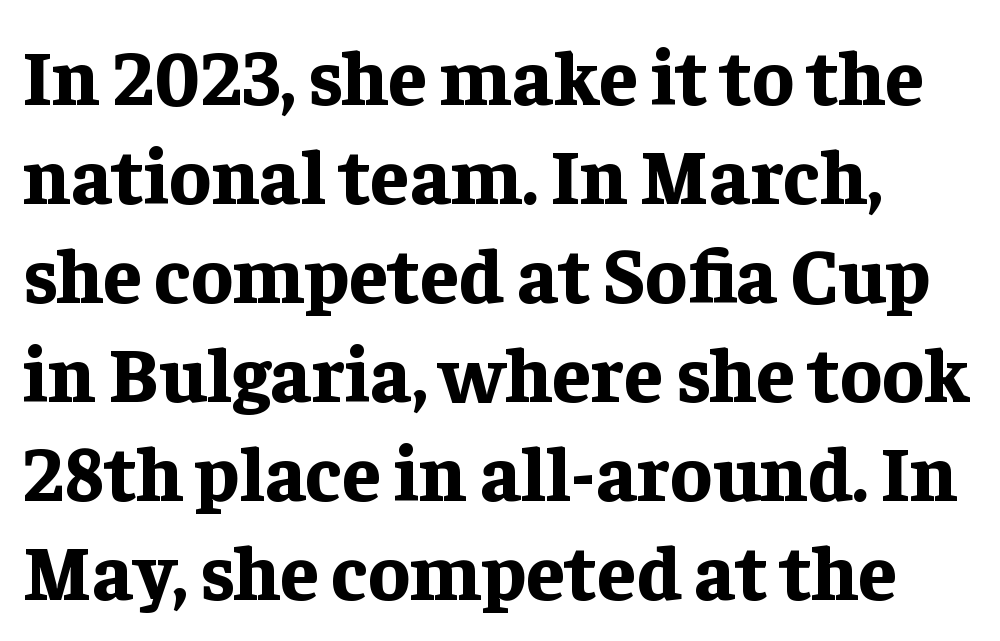
Q: Is the text bold? A: Yes.
Q: Is the text italic (slanted)? A: No, it is upright.
Q: Is the typeface a serif or a sans-serif typeface? A: Serif.
Q: Is the text underlined? A: No.
Q: Is the spacing between letters normal or unusually wide? A: Normal.
Q: Is the spacing between lines tight, normal or loose? A: Normal.
Q: Width (condensed, normal, or wide)? A: Normal.
Q: Stroke contrast? A: Low.
Q: x-height? A: Medium.
Q: Monospaced? A: No.
